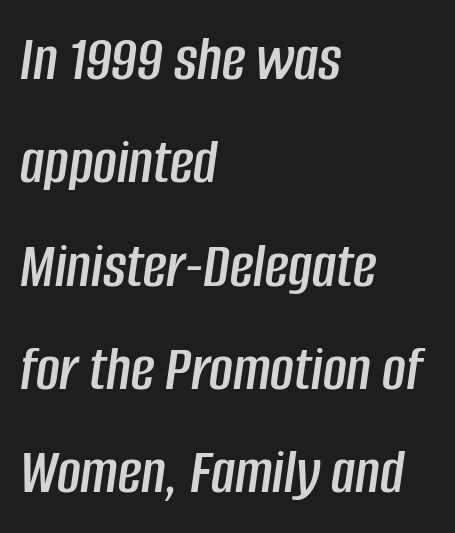
Descender tails drop into unmarked territory. These lines sit exactly where default settings would place them. Italic? Definitely — the glyphs are oblique. You could not count columns in this text — the font is proportionally spaced. Every row of glyphs begins at an identical x-position on the left. The type is set solid horizontally, with unmodified tracking.
